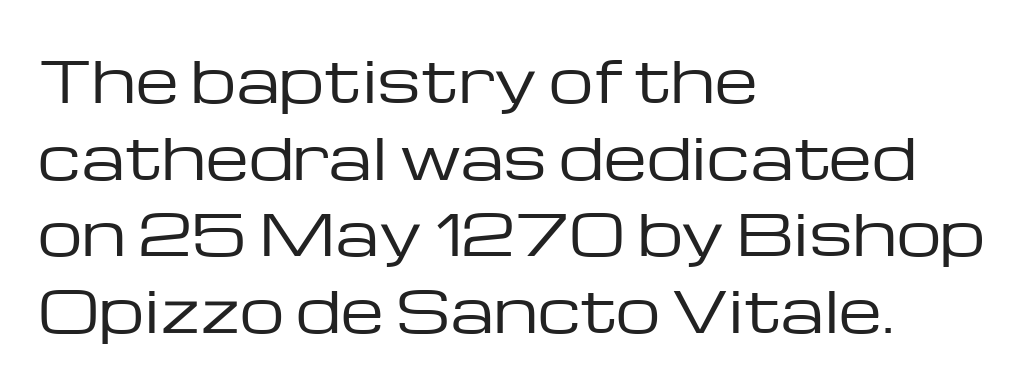
{"serif": "no", "italic": "no", "bold": "no", "weight": "regular", "width": "wide", "stroke_contrast": "low", "x_height": "medium", "monospaced": "no", "underline": "no", "align": "left", "line_spacing": "normal", "line_spacing_ratio": 1.37, "letter_spacing": "normal", "letter_spacing_em": 0.0, "glyph_px": 56}
